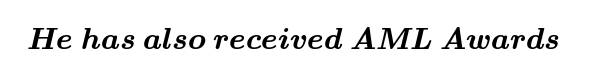
The image shows 30 px bold, wide serif type; set normal letter spacing, not underlined; medium stroke contrast and a small x-height.
